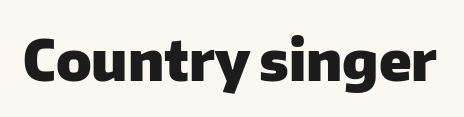
Each letter keeps its own natural width here, so spacing adapts to shape. The space directly below the letters is spotless. Between one letter and the next there's only the usual sliver of space. The type sits square on the baseline with zero lean. This is heavy type, rendered in bold. Font category for this specimen: sans-serif.
